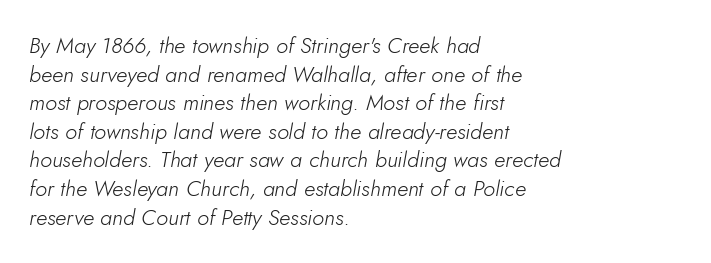
The designer left line spacing at the default. These lines were composed using italics. The specimen omits any rule beneath the text block's lines. The line texture is even and compact thanks to regular tracking.
